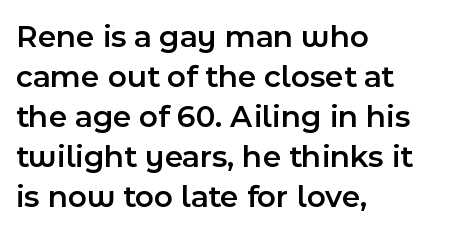
The image shows 32 px semibold sans-serif type, upright; set left-aligned, normal line spacing (1.25x), normal letter spacing, not underlined; a medium x-height.
